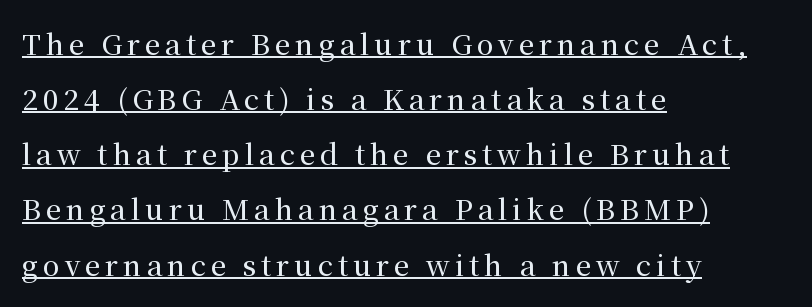
Q: Is the text italic (slanted)? A: No, it is upright.
Q: Is the typeface a serif or a sans-serif typeface? A: Serif.
Q: Is the text underlined? A: Yes.
Q: How is the paragraph aligned? A: Left-aligned.
Q: Is the spacing between lines tight, normal or loose? A: Loose.
Q: Width (condensed, normal, or wide)? A: Normal.
Q: Stroke contrast? A: Medium.
Q: x-height? A: Medium.
Q: Monospaced? A: No.
